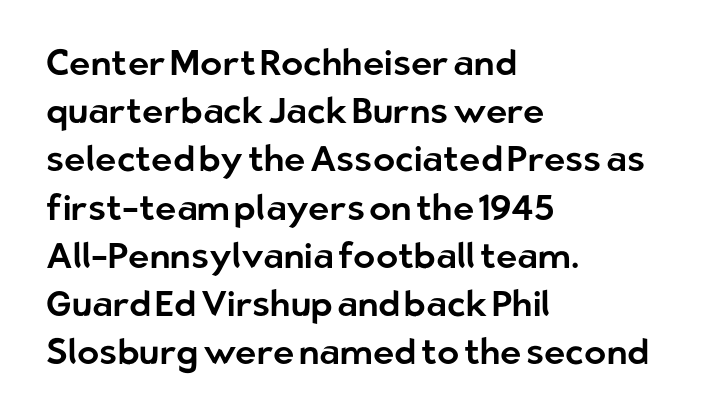
Quick note: not italic, upright. Grotesque or geometric, the face here clearly has no serifs. Lines of text with bare space underneath. Leading matches the norm, producing a regular column. Varying glyph widths throughout — classic text-font behaviour. Does the copy run flush right? No — it runs flush left.
